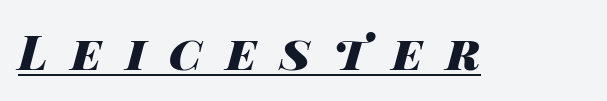
Q: Is the text bold? A: Yes.
Q: Is the text italic (slanted)? A: Yes, it leans right by about 14 degrees.
Q: Is the text underlined? A: Yes.
Q: Is the spacing between letters normal or unusually wide? A: Unusually wide.
Q: Width (condensed, normal, or wide)? A: Wide.
Q: Stroke contrast? A: High.
Q: x-height? A: Large.
Q: Monospaced? A: No.
